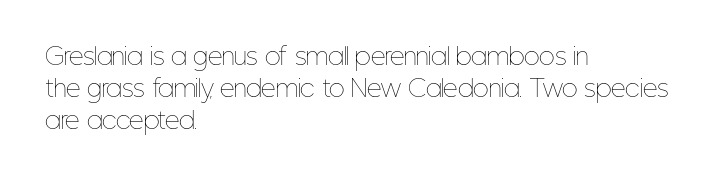
The image shows 23 px text type, upright; set left-aligned, normal line spacing (1.39x), normal letter spacing, not underlined.
